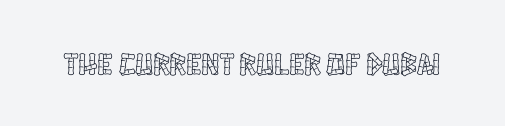
Q: Is the text italic (slanted)? A: No, it is upright.
Q: Is the text underlined? A: No.
Q: Is the spacing between letters normal or unusually wide? A: Normal.
Q: Width (condensed, normal, or wide)? A: Condensed.
Q: x-height? A: Large.
Q: Monospaced? A: No.
